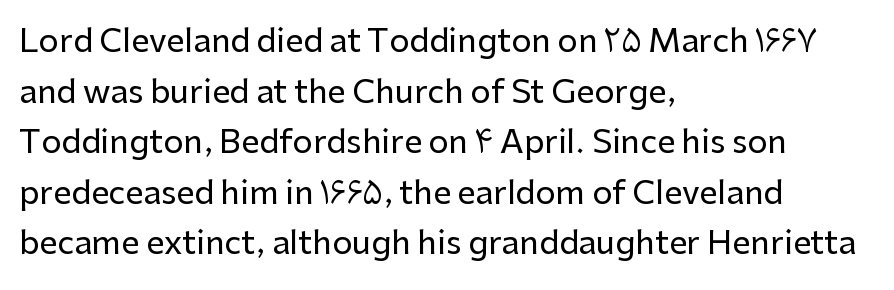
Q: Is the text italic (slanted)? A: No, it is upright.
Q: Is the typeface a serif or a sans-serif typeface? A: Sans-serif.
Q: Is the text underlined? A: No.
Q: How is the paragraph aligned? A: Left-aligned.
Q: Is the spacing between letters normal or unusually wide? A: Normal.
Q: Is the spacing between lines tight, normal or loose? A: Normal.
Q: Width (condensed, normal, or wide)? A: Normal.
Q: Stroke contrast? A: Low.
Q: x-height? A: Medium.
Q: Monospaced? A: No.
